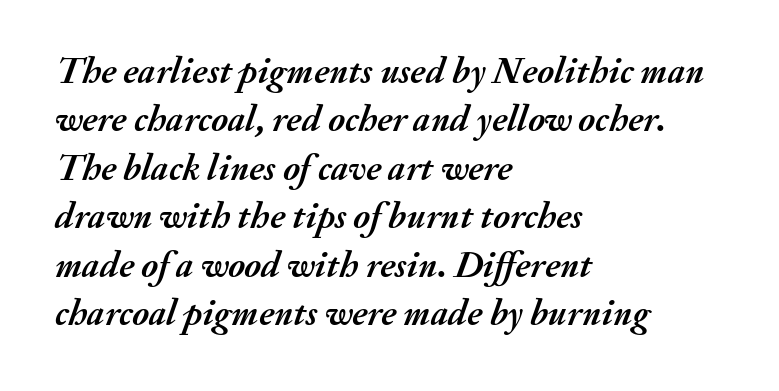
Q: Is the text bold? A: Yes.
Q: Is the text italic (slanted)? A: Yes, it leans right by about 20 degrees.
Q: Is the text underlined? A: No.
Q: How is the paragraph aligned? A: Left-aligned.
Q: Is the spacing between letters normal or unusually wide? A: Normal.
Q: Is the spacing between lines tight, normal or loose? A: Normal.
Q: Width (condensed, normal, or wide)? A: Normal.
Q: Stroke contrast? A: Medium.
Q: x-height? A: Small.
Q: Monospaced? A: No.
